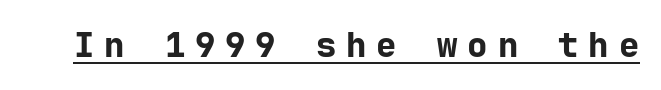
{"serif": "no", "italic": "no", "bold": "yes", "weight": "bold", "width": "normal", "stroke_contrast": "low", "x_height": "medium", "underline": "yes", "letter_spacing": "wide", "letter_spacing_em": 0.29, "glyph_px": 34}
